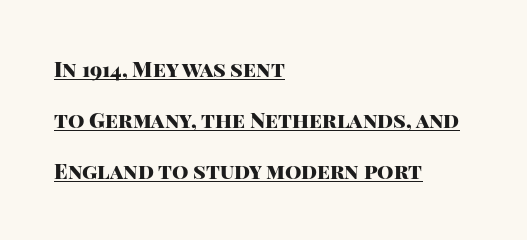
Q: Is the text bold? A: Yes.
Q: Is the text italic (slanted)? A: No, it is upright.
Q: Is the text underlined? A: Yes.
Q: How is the paragraph aligned? A: Left-aligned.
Q: Is the spacing between letters normal or unusually wide? A: Normal.
Q: Is the spacing between lines tight, normal or loose? A: Loose.
